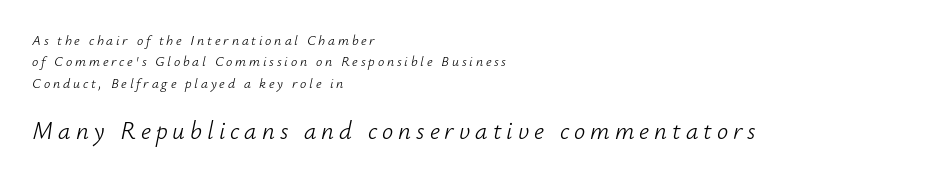
Q: Is the text bold? A: No.
Q: Is the text italic (slanted)? A: Yes, it leans right by about 12 degrees.
Q: Is the text underlined? A: No.
Q: How is the paragraph aligned? A: Left-aligned.
Q: Is the spacing between letters normal or unusually wide? A: Unusually wide.
Q: Is the spacing between lines tight, normal or loose? A: Normal.
Q: Which block of text is set in a larger size, the first (top) or the second (bottom)? A: The second (bottom) one.
